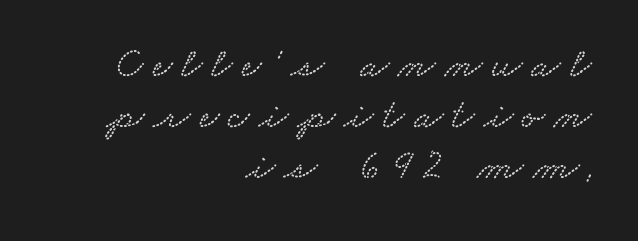
{"width": "wide", "stroke_contrast": "low", "x_height": "small", "monospaced": "no", "underline": "no", "align": "right", "line_spacing_ratio": 1.19, "letter_spacing": "wide", "letter_spacing_em": 0.21, "glyph_px": 43}
